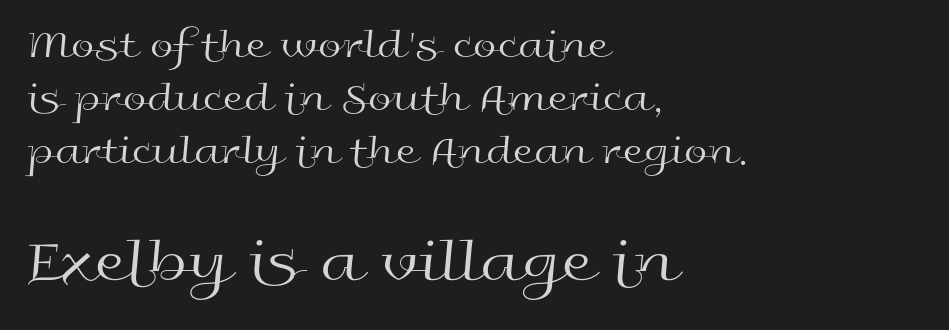
Q: Is the text bold? A: No.
Q: Is the text italic (slanted)? A: No, it is upright.
Q: Is the typeface a serif or a sans-serif typeface? A: Sans-serif.
Q: Is the text underlined? A: No.
Q: How is the paragraph aligned? A: Left-aligned.
Q: Is the spacing between letters normal or unusually wide? A: Normal.
Q: Is the spacing between lines tight, normal or loose? A: Normal.
Q: Which block of text is set in a larger size, the first (top) or the second (bottom)? A: The second (bottom) one.
Q: Width (condensed, normal, or wide)? A: Wide.
Q: x-height? A: Medium.
Q: Monospaced? A: No.
